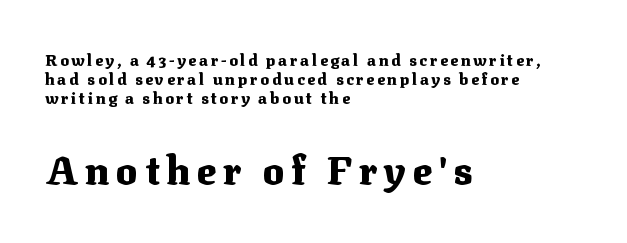
Q: Is the text bold? A: Yes.
Q: Is the text italic (slanted)? A: No, it is upright.
Q: Is the typeface a serif or a sans-serif typeface? A: Serif.
Q: Is the text underlined? A: No.
Q: How is the paragraph aligned? A: Left-aligned.
Q: Which block of text is set in a larger size, the first (top) or the second (bottom)? A: The second (bottom) one.
Q: Width (condensed, normal, or wide)? A: Normal.
Q: Stroke contrast? A: Medium.
Q: x-height? A: Medium.
Q: Monospaced? A: No.
